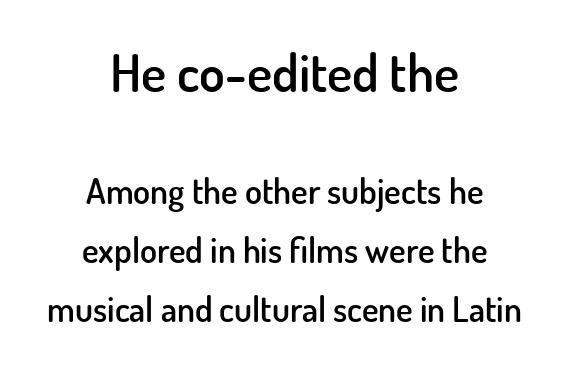
How would I describe the line gaps? Plain and ordinary. Spacing between characters is what you'd get straight out of the box. Does the lettering tilt? It doesn't — this is upright. Looks like regular typesetting: each glyph gets only the width it needs.
